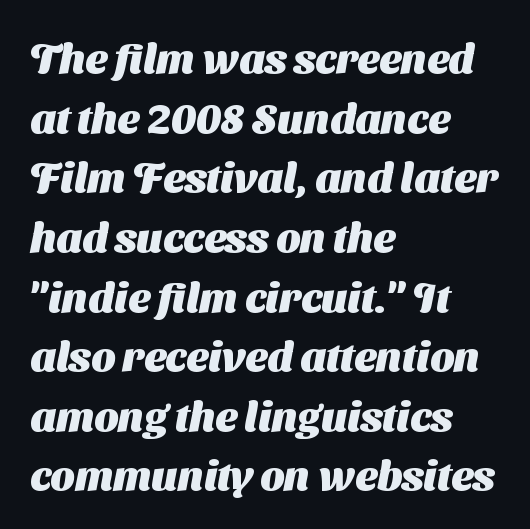
Q: Is the text bold? A: Yes.
Q: Is the typeface a serif or a sans-serif typeface? A: Sans-serif.
Q: Is the text underlined? A: No.
Q: How is the paragraph aligned? A: Left-aligned.
Q: Is the spacing between letters normal or unusually wide? A: Normal.
Q: Is the spacing between lines tight, normal or loose? A: Normal.
Q: Width (condensed, normal, or wide)? A: Normal.
Q: Stroke contrast? A: Medium.
Q: x-height? A: Medium.
Q: Monospaced? A: No.
